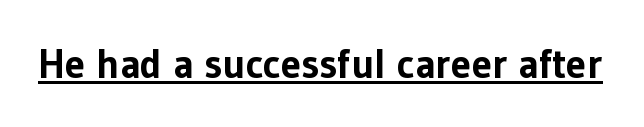
Q: Is the text bold? A: Yes.
Q: Is the text italic (slanted)? A: No, it is upright.
Q: Is the typeface a serif or a sans-serif typeface? A: Sans-serif.
Q: Is the text underlined? A: Yes.
Q: Is the spacing between letters normal or unusually wide? A: Normal.
Q: Width (condensed, normal, or wide)? A: Normal.
Q: Stroke contrast? A: Low.
Q: x-height? A: Medium.
Q: Monospaced? A: No.
